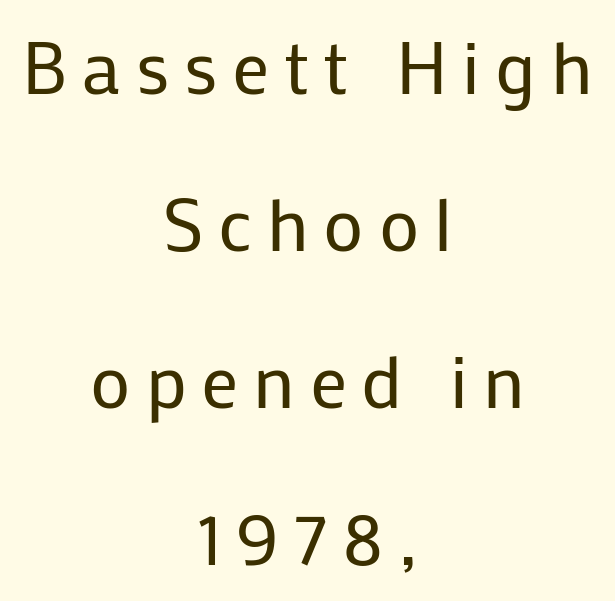
The image shows 74 px regular-weight sans-serif type, upright; set centered, loose line spacing (2.12x), unusually wide letter spacing (+0.2 em), not underlined; low stroke contrast and a medium x-height.
